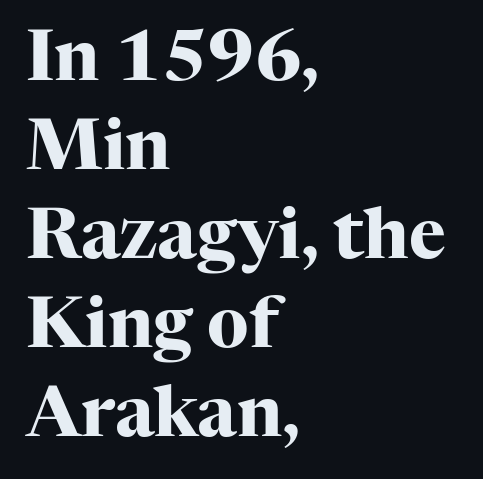
The characters look thick and weighty, a clear bold. Every character sits straight up, as roman type does. The characters display serif detailing at their extremities. A typesetter would call this leading conventional body-copy spacing.
